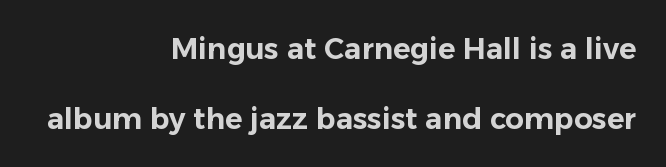
The gap between lines stays unmarked. No feet cap the strokes, marking this as sans-serif type. Upright lettering throughout. Right-aligned paragraph, ragged on the left.
